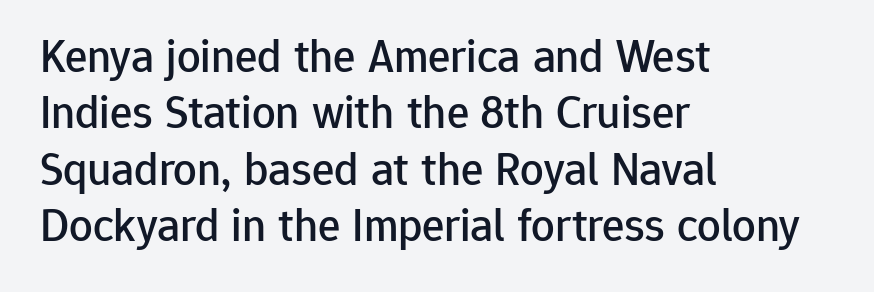
Q: Is the text italic (slanted)? A: No, it is upright.
Q: Is the typeface a serif or a sans-serif typeface? A: Sans-serif.
Q: Is the text underlined? A: No.
Q: How is the paragraph aligned? A: Left-aligned.
Q: Is the spacing between letters normal or unusually wide? A: Normal.
Q: Width (condensed, normal, or wide)? A: Normal.
Q: Stroke contrast? A: Low.
Q: x-height? A: Medium.
Q: Monospaced? A: No.
